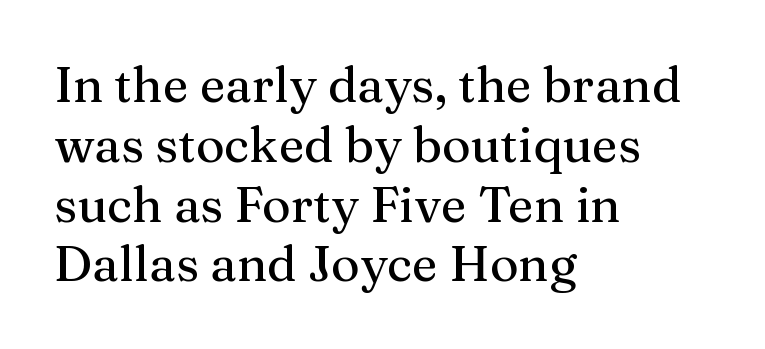
The image shows 49 px serif type, upright; set left-aligned, line spacing 1.22x, normal letter spacing, not underlined; medium stroke contrast and a medium x-height.
